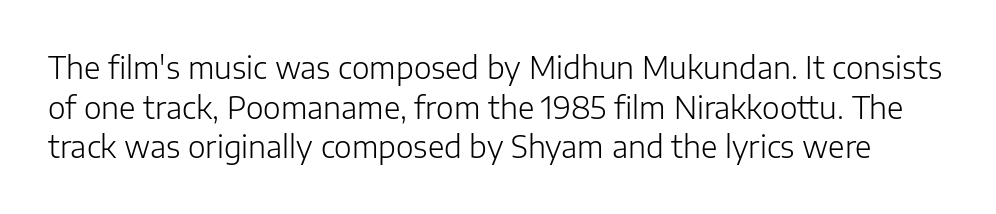
{"serif": "no", "italic": "no", "bold": "no", "weight": "light", "width": "normal", "stroke_contrast": "low", "x_height": "medium", "monospaced": "no", "underline": "no", "line_spacing": "normal", "line_spacing_ratio": 1.32, "letter_spacing": "normal", "letter_spacing_em": 0.0, "glyph_px": 30}
